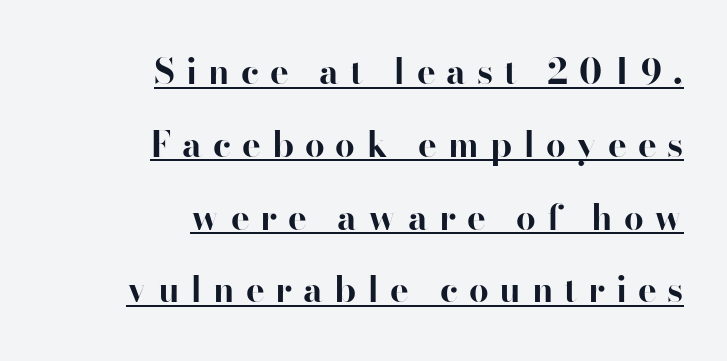
The image shows 35 px bold sans-serif type, upright; set right-aligned, loose line spacing (2.08x), unusually wide letter spacing (+0.31 em), underlined; high stroke contrast and a small x-height.
